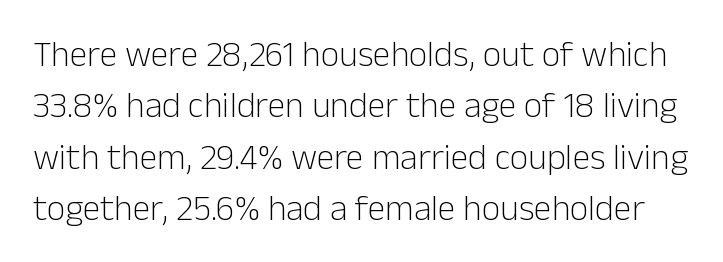
The font's upright variant was chosen for this text. Evenly set lines give the paragraph a standard silhouette. You can tell from the bare stems that sans-serif type was used. The horizontal fit of the characters is conventional and even. The face looks like a standard text weight, possibly lighter. You could not count columns in this text — the font is proportionally spaced.
